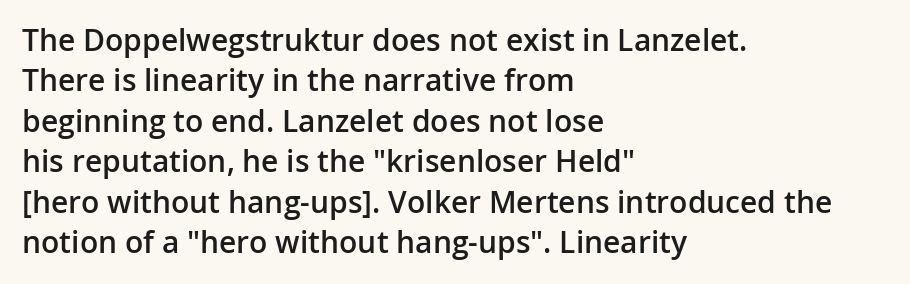
Q: Is the text bold? A: Semi-bold.
Q: Is the text italic (slanted)? A: No, it is upright.
Q: Is the typeface a serif or a sans-serif typeface? A: Sans-serif.
Q: Is the text underlined? A: No.
Q: How is the paragraph aligned? A: Left-aligned.
Q: Is the spacing between letters normal or unusually wide? A: Normal.
Q: Is the spacing between lines tight, normal or loose? A: Normal.
Q: Width (condensed, normal, or wide)? A: Normal.
Q: Stroke contrast? A: Low.
Q: x-height? A: Medium.
Q: Monospaced? A: No.
